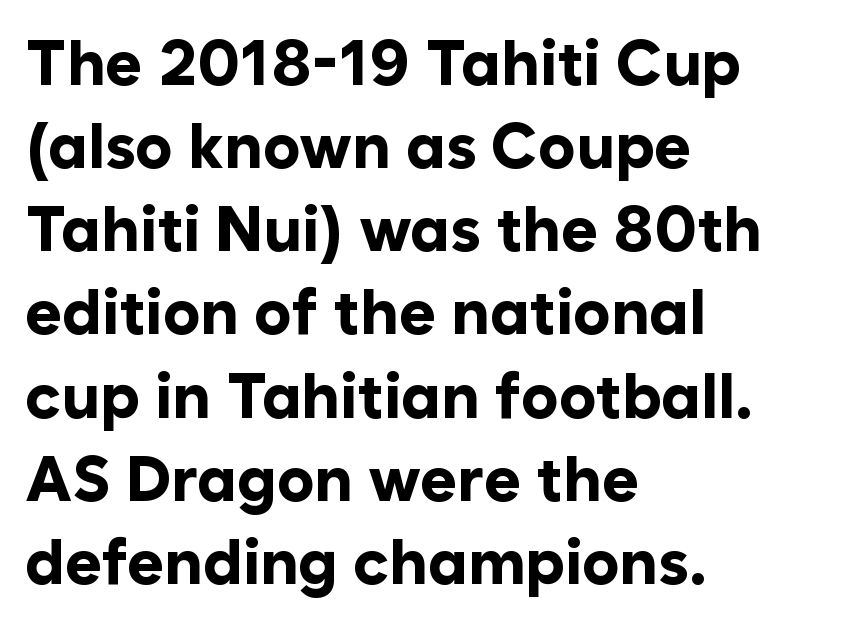
{"serif": "no", "italic": "no", "bold": "yes", "weight": "bold", "width": "normal", "stroke_contrast": "low", "x_height": "medium", "monospaced": "no", "underline": "no", "align": "left", "line_spacing": "normal", "line_spacing_ratio": 1.32, "letter_spacing": "normal", "letter_spacing_em": 0.0, "glyph_px": 63}
